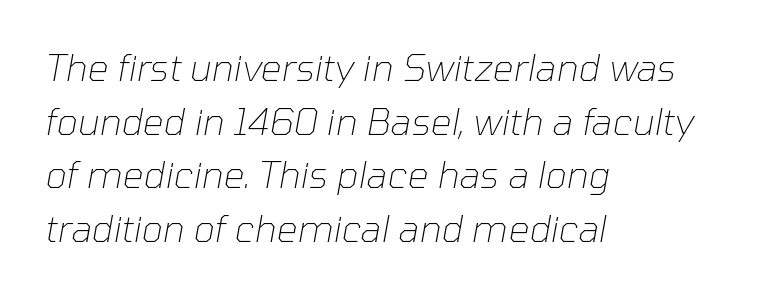
Q: Is the text bold? A: No.
Q: Is the text italic (slanted)? A: Yes, it leans right by about 10 degrees.
Q: Is the text underlined? A: No.
Q: How is the paragraph aligned? A: Left-aligned.
Q: Is the spacing between letters normal or unusually wide? A: Normal.
Q: Is the spacing between lines tight, normal or loose? A: Normal.
Q: Width (condensed, normal, or wide)? A: Normal.
Q: Stroke contrast? A: Low.
Q: x-height? A: Medium.
Q: Monospaced? A: No.
